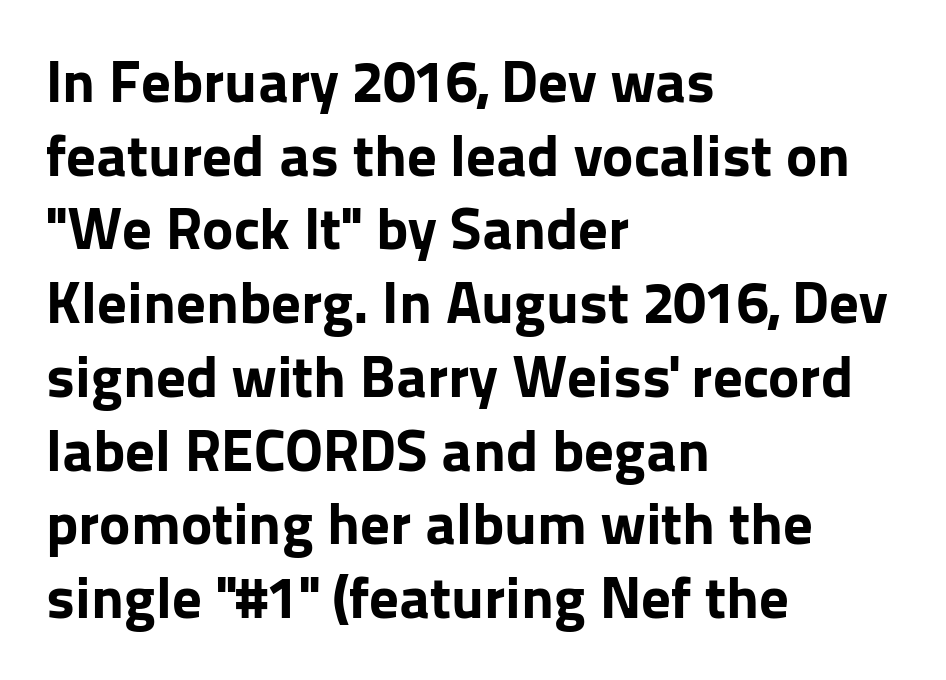
{"serif": "no", "italic": "no", "bold": "yes", "weight": "bold", "width": "normal", "stroke_contrast": "low", "x_height": "medium", "monospaced": "no", "underline": "no", "align": "left", "line_spacing": "normal", "line_spacing_ratio": 1.25, "letter_spacing": "normal", "letter_spacing_em": 0.0, "glyph_px": 59}
